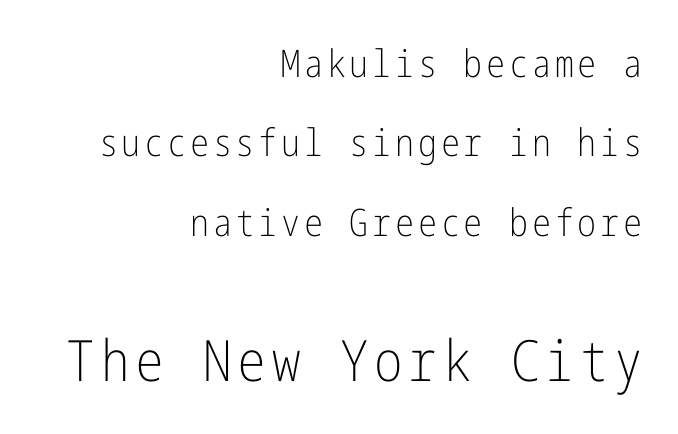
The type family on display is of the sans-serif kind. Vertical strokes here are truly vertical. Each row of text sits above clean, open space. Character size in the trailing block exceeds that of the leading block. Typeset ragged left — the right edge is the straight one. Stroke mass is kept to a normal reading level or below.
